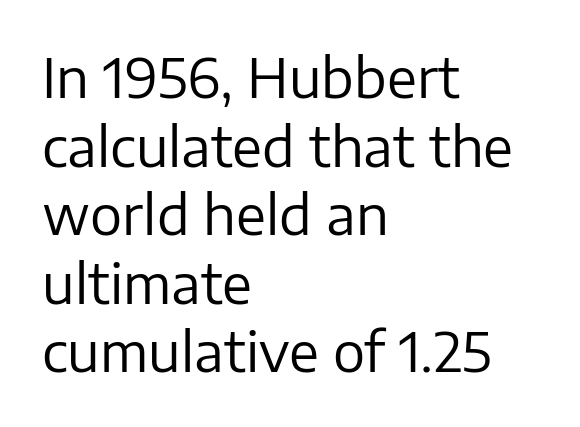
Q: Is the text bold? A: No.
Q: Is the text italic (slanted)? A: No, it is upright.
Q: Is the typeface a serif or a sans-serif typeface? A: Sans-serif.
Q: Is the text underlined? A: No.
Q: How is the paragraph aligned? A: Left-aligned.
Q: Is the spacing between letters normal or unusually wide? A: Normal.
Q: Is the spacing between lines tight, normal or loose? A: Normal.
Q: Width (condensed, normal, or wide)? A: Normal.
Q: Stroke contrast? A: Low.
Q: x-height? A: Medium.
Q: Monospaced? A: No.
